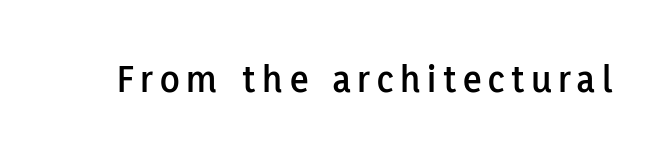
Ordinary non-slanted type is in use. Descender tails drop into unmarked territory. A typesetter would call this proportional, since set widths differ per character. Grotesque or geometric, the face here clearly has no serifs.
